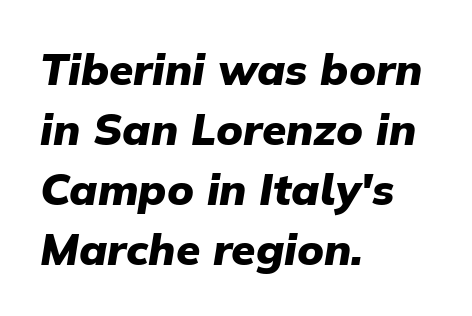
Q: Is the text bold? A: Yes.
Q: Is the text italic (slanted)? A: Yes, it leans right by about 9 degrees.
Q: Is the text underlined? A: No.
Q: How is the paragraph aligned? A: Left-aligned.
Q: Is the spacing between letters normal or unusually wide? A: Normal.
Q: Is the spacing between lines tight, normal or loose? A: Normal.
Q: Width (condensed, normal, or wide)? A: Normal.
Q: Stroke contrast? A: Low.
Q: x-height? A: Medium.
Q: Monospaced? A: No.
